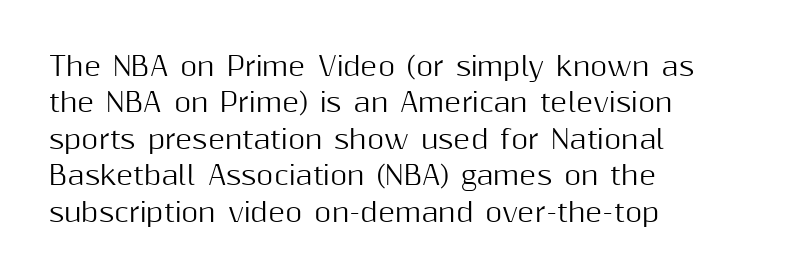
Q: Is the text italic (slanted)? A: No, it is upright.
Q: Is the text underlined? A: No.
Q: How is the paragraph aligned? A: Left-aligned.
Q: Is the spacing between letters normal or unusually wide? A: Normal.
Q: Is the spacing between lines tight, normal or loose? A: Normal.
